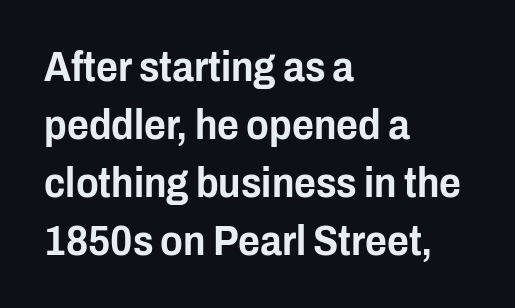
{"serif": "no", "italic": "no", "width": "condensed", "stroke_contrast": "low", "x_height": "medium", "monospaced": "no", "underline": "no", "align": "left", "line_spacing": "normal", "line_spacing_ratio": 1.38, "letter_spacing": "normal", "letter_spacing_em": 0.0, "glyph_px": 42}
